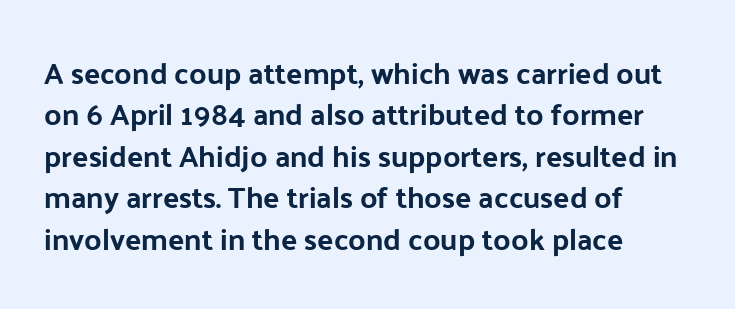
The image shows 30 px bold sans-serif type, upright; set left-aligned, normal line spacing (1.38x), normal letter spacing, not underlined; low stroke contrast and a medium x-height.
